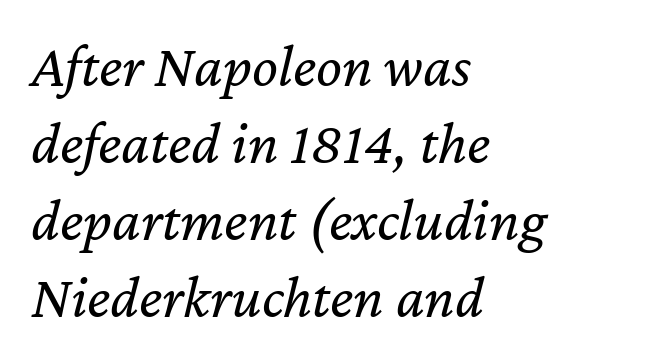
The image shows 61 px regular-weight type, italic (leaning right); set left-aligned, normal line spacing (1.26x), normal letter spacing, not underlined; low stroke contrast and a medium x-height.
